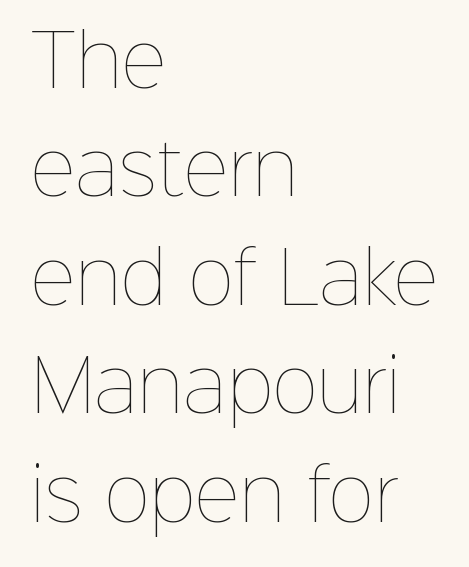
This sample is left-justified, so line endings fall wherever the words run out. The passage shown is not underscored anywhere. This sample uses an upright cut, with every glyph sitting square on the baseline. In terms of leading, this rendering sits right in the middle. Counters stay open thanks to moderate or lighter strokes.
